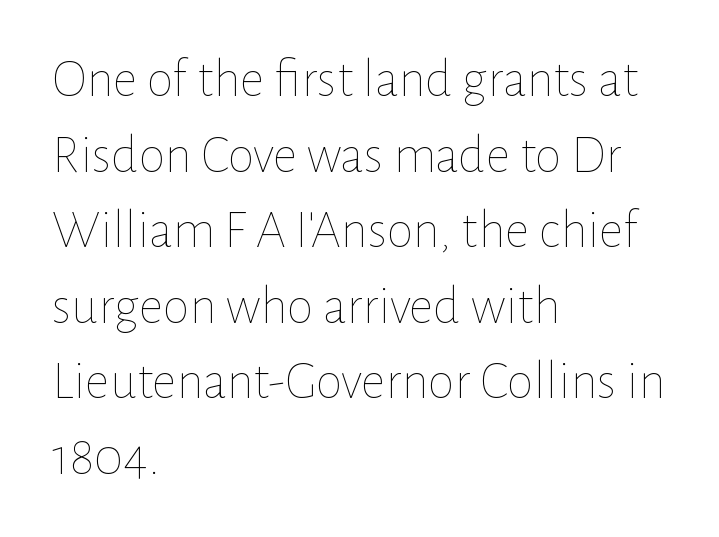
Inter-character spacing is left at the font's built-in metrics. The rows are spaced the way most documents space them. These lines are rendered in a variable-pitch font. The type sits square on the baseline with zero lean.
